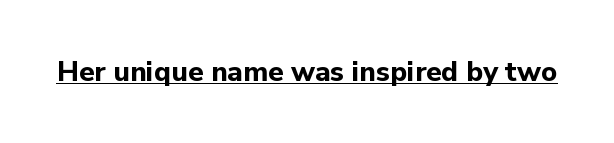
Q: Is the text bold? A: Yes.
Q: Is the text italic (slanted)? A: No, it is upright.
Q: Is the typeface a serif or a sans-serif typeface? A: Sans-serif.
Q: Is the text underlined? A: Yes.
Q: Is the spacing between letters normal or unusually wide? A: Normal.
Q: Width (condensed, normal, or wide)? A: Normal.
Q: Stroke contrast? A: Low.
Q: x-height? A: Medium.
Q: Monospaced? A: No.
